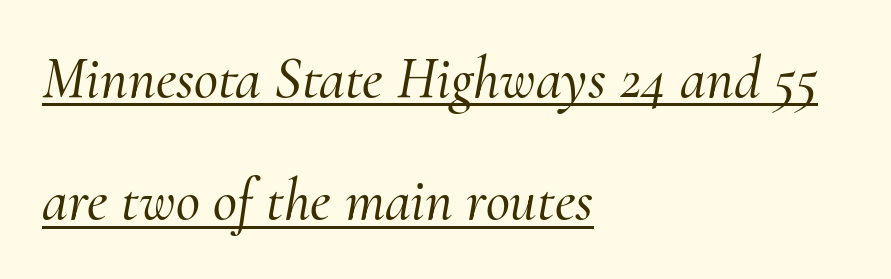
The passage shown is typed in a proportional face where columns would drift. The vertical gap from one line to the next is large. Note: serifs present on the glyphs. Every row of glyphs begins at an identical x-position on the left.
